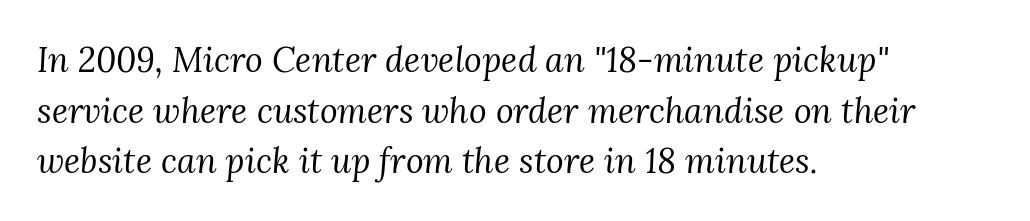
The image shows 34 px regular-weight serif type, italic (leaning right); set left-aligned, normal line spacing (1.49x), normal letter spacing, not underlined; medium stroke contrast and a medium x-height.
